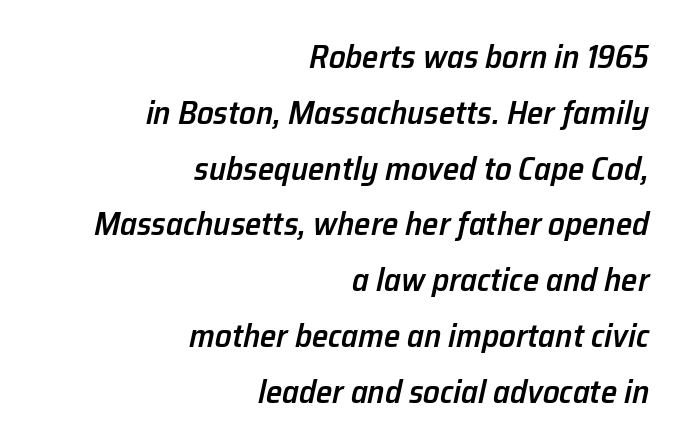
The letters advance in unequal steps, a hallmark of proportional type. If you drew a line through each stem, it would be angled. The gaps between neighbouring characters are ordinary and unremarkable. Look at the stroke-to-counter ratio: somewhat heavy, a semibold. The specimen omits any rule beneath the text block's lines. The text block is weighted toward the right margin, trailing off unevenly leftward.
